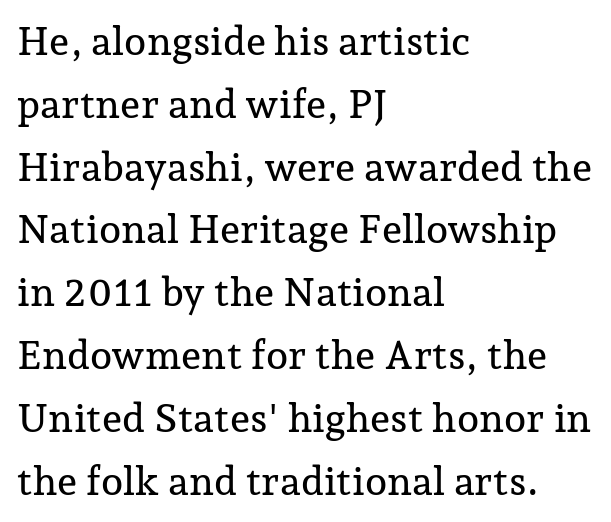
The image shows 40 px serif type, upright; set left-aligned, normal line spacing (1.57x), normal letter spacing, not underlined; low stroke contrast and a medium x-height.
